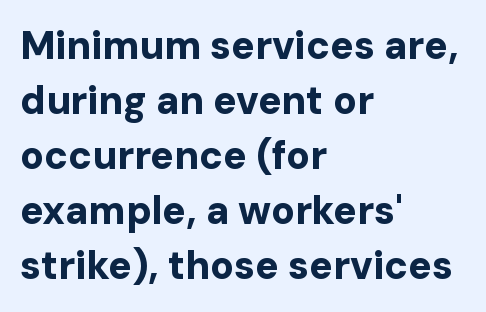
{"serif": "no", "italic": "no", "bold": "yes", "weight": "bold", "width": "normal", "stroke_contrast": "low", "x_height": "medium", "monospaced": "no", "underline": "no", "align": "left", "line_spacing": "normal", "line_spacing_ratio": 1.41, "letter_spacing": "normal", "letter_spacing_em": 0.0, "glyph_px": 39}
